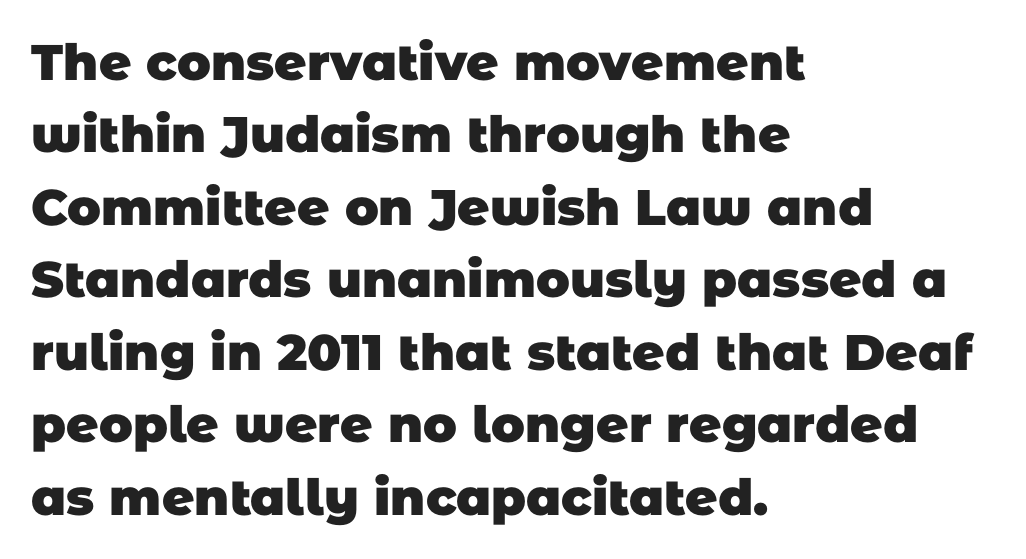
{"serif": "no", "bold": "yes", "weight": "heavy", "width": "normal", "stroke_contrast": "low", "x_height": "large", "monospaced": "no", "underline": "no", "align": "left", "line_spacing": "normal", "line_spacing_ratio": 1.45, "letter_spacing": "normal", "letter_spacing_em": 0.0, "glyph_px": 50}
